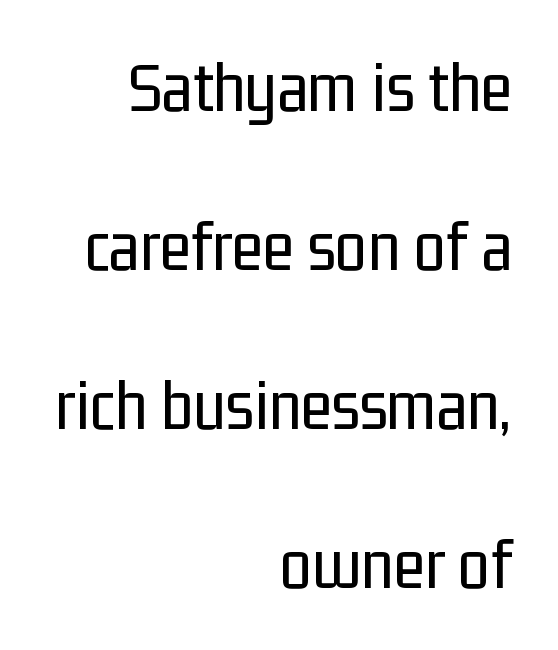
{"serif": "no", "italic": "no", "bold": "no", "weight": "regular", "width": "condensed", "stroke_contrast": "low", "x_height": "medium", "monospaced": "no", "underline": "no", "align": "right", "line_spacing": "loose", "line_spacing_ratio": 2.18, "letter_spacing": "normal", "letter_spacing_em": 0.0, "glyph_px": 73}
